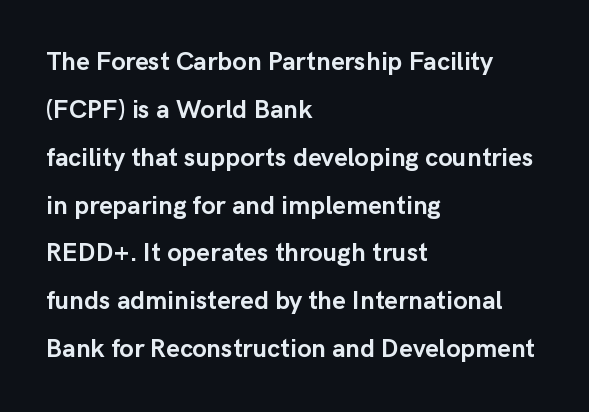
{"italic": "no", "bold": "yes", "underline": "no", "align": "left", "line_spacing_ratio": 1.84, "letter_spacing": "normal", "letter_spacing_em": 0.0, "glyph_px": 26}
